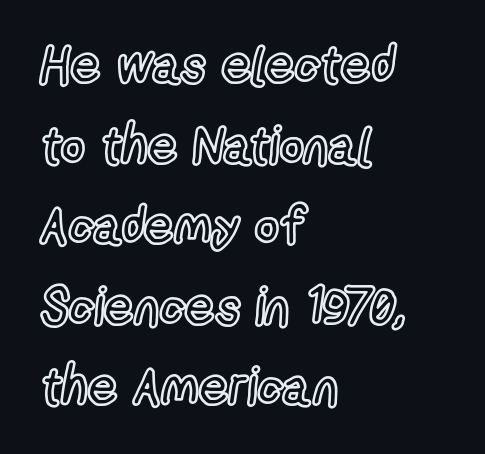
The image shows 52 px condensed type; set left-aligned, normal line spacing (1.55x), normal letter spacing, not underlined; a medium x-height.
